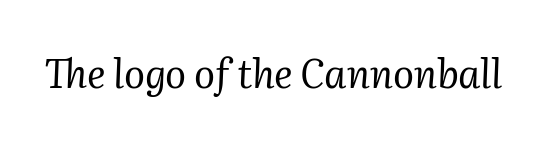
Q: Is the text bold? A: No.
Q: Is the text italic (slanted)? A: Yes, it leans right by about 2 degrees.
Q: Is the typeface a serif or a sans-serif typeface? A: Serif.
Q: Is the text underlined? A: No.
Q: Is the spacing between letters normal or unusually wide? A: Normal.
Q: Width (condensed, normal, or wide)? A: Normal.
Q: Stroke contrast? A: Medium.
Q: x-height? A: Medium.
Q: Monospaced? A: No.
